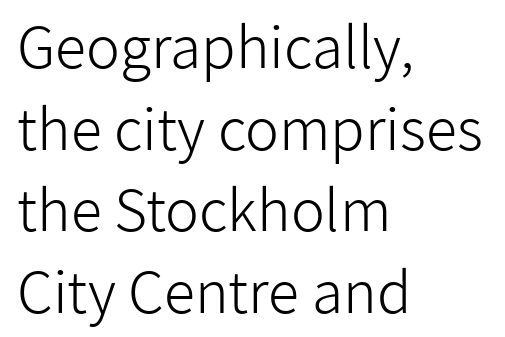
Q: Is the text bold? A: No.
Q: Is the text italic (slanted)? A: No, it is upright.
Q: Is the typeface a serif or a sans-serif typeface? A: Sans-serif.
Q: Is the text underlined? A: No.
Q: How is the paragraph aligned? A: Left-aligned.
Q: Is the spacing between letters normal or unusually wide? A: Normal.
Q: Is the spacing between lines tight, normal or loose? A: Normal.
Q: Width (condensed, normal, or wide)? A: Normal.
Q: Stroke contrast? A: Low.
Q: x-height? A: Medium.
Q: Monospaced? A: No.
